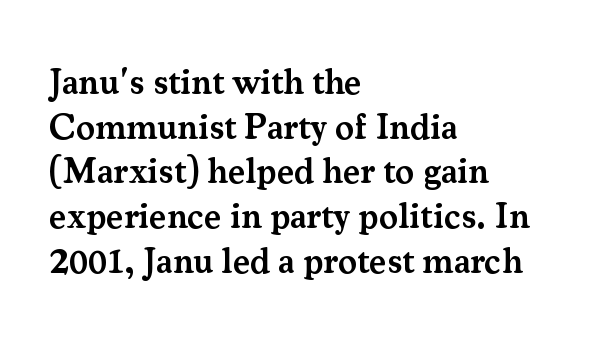
Q: Is the text bold? A: Semi-bold.
Q: Is the text italic (slanted)? A: No, it is upright.
Q: Is the typeface a serif or a sans-serif typeface? A: Serif.
Q: Is the text underlined? A: No.
Q: How is the paragraph aligned? A: Left-aligned.
Q: Is the spacing between letters normal or unusually wide? A: Normal.
Q: Width (condensed, normal, or wide)? A: Normal.
Q: Stroke contrast? A: Medium.
Q: x-height? A: Small.
Q: Monospaced? A: No.
